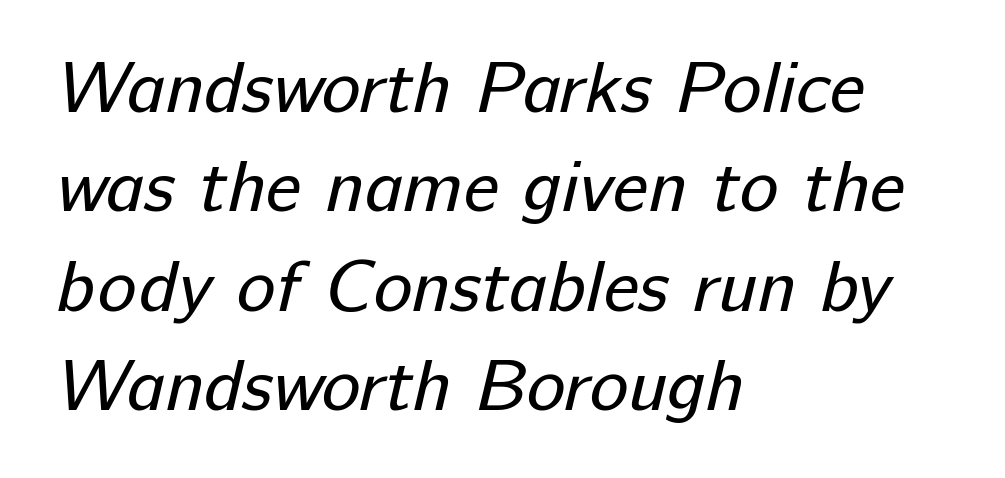
{"serif": "no", "bold": "no", "weight": "regular", "width": "normal", "stroke_contrast": "low", "x_height": "medium", "monospaced": "no", "underline": "no", "align": "left", "line_spacing": "normal", "line_spacing_ratio": 1.36, "letter_spacing": "normal", "letter_spacing_em": 0.0, "glyph_px": 73}
